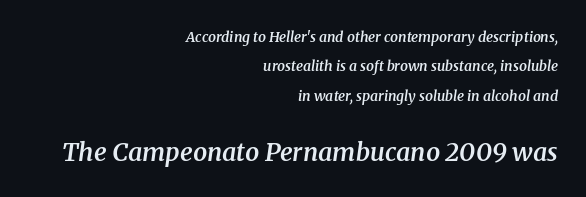
Q: Is the text bold? A: Semi-bold.
Q: Is the text italic (slanted)? A: Yes, it leans right by about 8 degrees.
Q: Is the text underlined? A: No.
Q: How is the paragraph aligned? A: Right-aligned.
Q: Is the spacing between letters normal or unusually wide? A: Normal.
Q: Is the spacing between lines tight, normal or loose? A: Loose.
Q: Which block of text is set in a larger size, the first (top) or the second (bottom)? A: The second (bottom) one.
